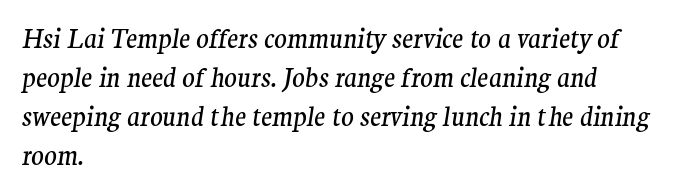
The strip under each line holds only bare page. The rendering uses a moderate line-height, typical for paragraphs. Observe the ordinary spacing: letters are neighbours, not strangers. The cut favours lightness, reaching ordinary text weight at its darkest. The rendering anchors every line to the left-hand side.
